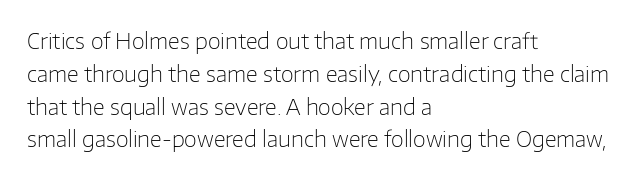
The image shows 21 px text type, upright; set left-aligned, normal line spacing (1.56x), normal letter spacing, not underlined.
